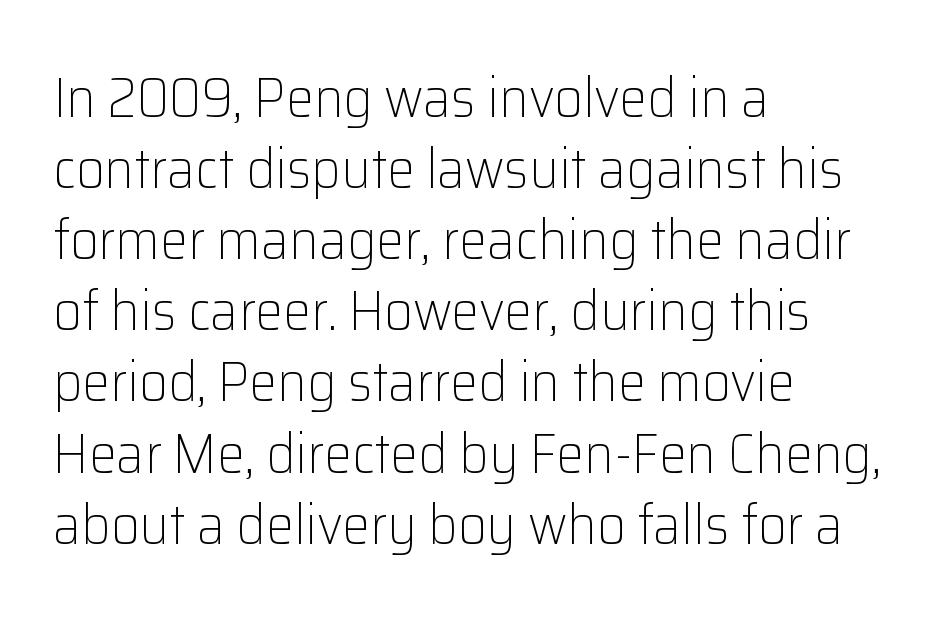
{"serif": "no", "italic": "no", "bold": "no", "weight": "light", "width": "normal", "stroke_contrast": "low", "x_height": "medium", "monospaced": "no", "underline": "no", "align": "left", "line_spacing": "normal", "line_spacing_ratio": 1.27, "letter_spacing": "normal", "letter_spacing_em": 0.0, "glyph_px": 56}
